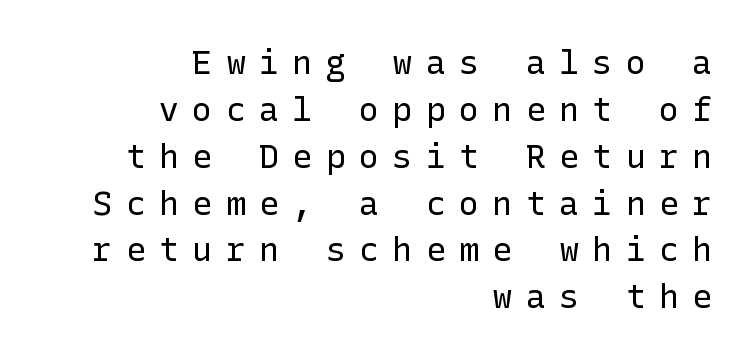
The strokes are not fattened; the text isn't bold. Substantial extra tracking has been applied to these lines. Lines of text with bare space underneath. Notice how the stems are strictly vertical — no italics here.
